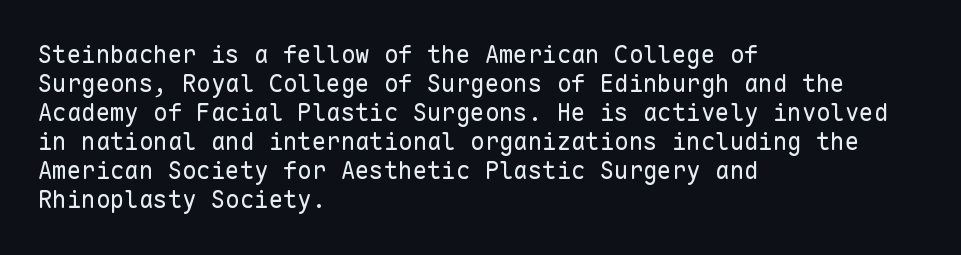
The strokes carry an ordinary text weight at most. Default kerning and tracking; the words read as compact shapes. The gap between lines stays unmarked. Does the lettering tilt? It doesn't — this is upright.
